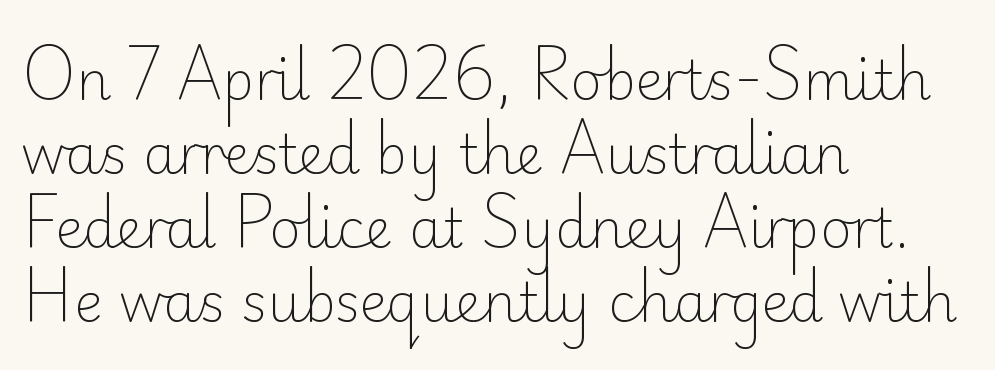
The image shows 54 px light sans-serif type, upright; set left-aligned, normal line spacing (1.37x), normal letter spacing, not underlined; low stroke contrast and a small x-height.
